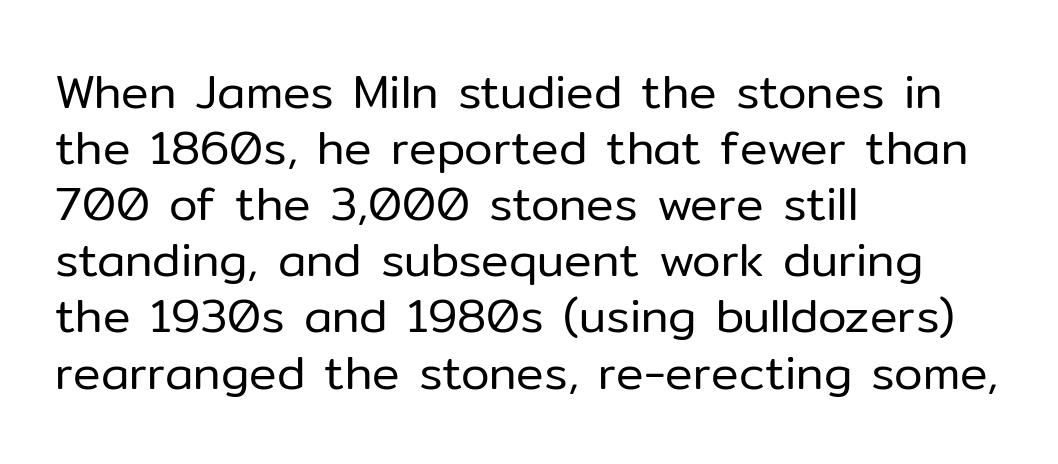
In terms of posture, this sample is upright. The font is comparable to plain body text, perhaps lighter. Nothing sits at the stroke ends, so this counts as sans-serif. Does the copy run flush right? No — it runs flush left.
